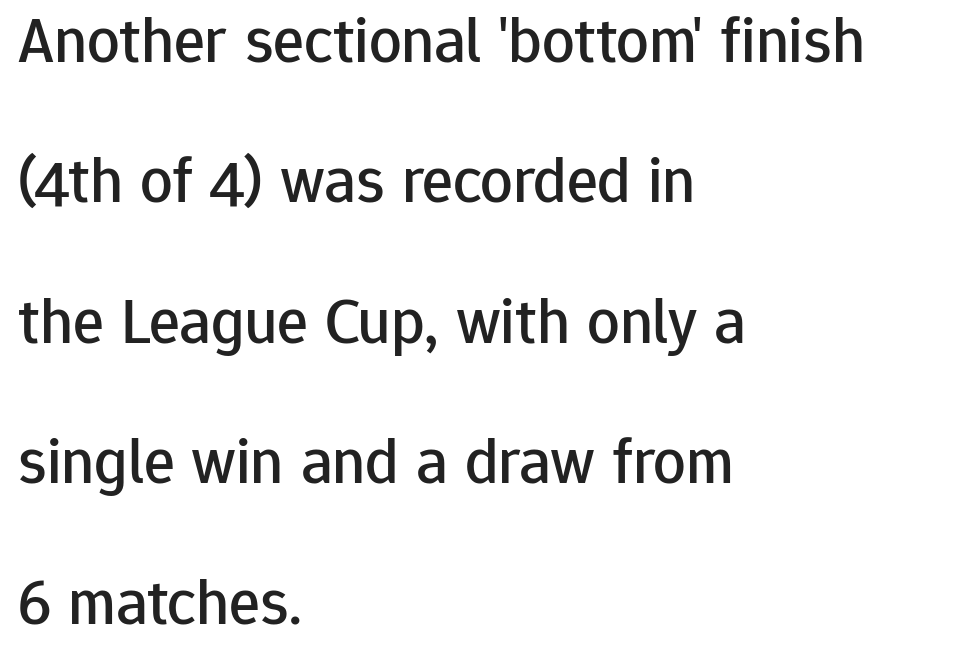
I'd call this a sans setting — the letters go barefoot. Spacing verdict: proportional, widths tailored to each character. Is the letter spacing exaggerated? No — it looks like the ordinary default. Loosely led — the rows are spread out. Type without underlining.
